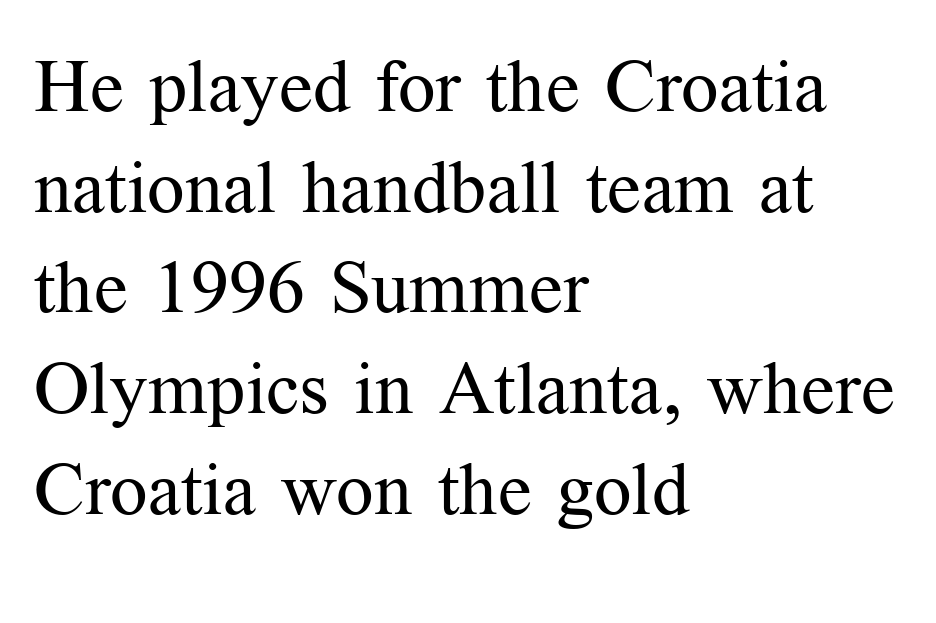
Vertical spacing — default. The font is comparable to plain body text, perhaps lighter. It's the straight-up-and-down kind of type. Reading down the block, your eye returns to a fixed left position each line. Each letter's strokes conclude with small projecting serifs.
